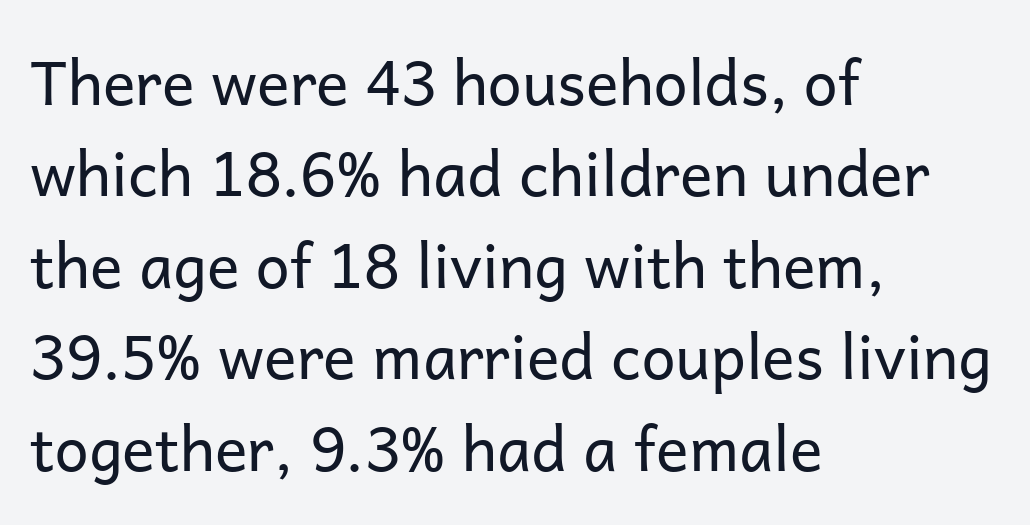
Q: Is the text bold? A: No.
Q: Is the text italic (slanted)? A: No, it is upright.
Q: Is the typeface a serif or a sans-serif typeface? A: Sans-serif.
Q: Is the text underlined? A: No.
Q: How is the paragraph aligned? A: Left-aligned.
Q: Is the spacing between letters normal or unusually wide? A: Normal.
Q: Is the spacing between lines tight, normal or loose? A: Normal.
Q: Width (condensed, normal, or wide)? A: Normal.
Q: Stroke contrast? A: Low.
Q: x-height? A: Medium.
Q: Monospaced? A: No.
